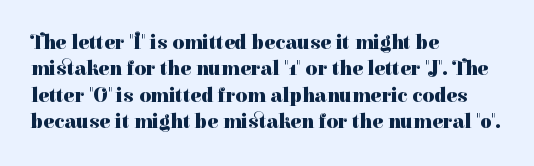
Q: Is the text bold? A: Yes.
Q: Is the text italic (slanted)? A: No, it is upright.
Q: Is the text underlined? A: No.
Q: How is the paragraph aligned? A: Left-aligned.
Q: Is the spacing between letters normal or unusually wide? A: Normal.
Q: Is the spacing between lines tight, normal or loose? A: Normal.
